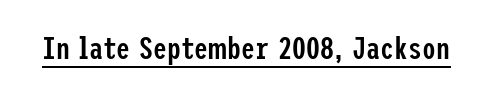
The image shows 31 px semibold, condensed sans-serif type, upright; set normal letter spacing, underlined; low stroke contrast and a medium x-height.
